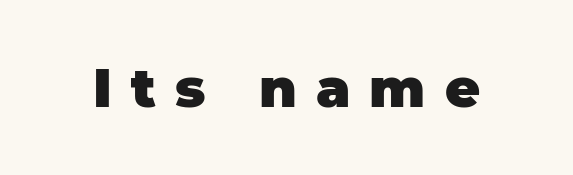
Q: Is the text bold? A: Yes.
Q: Is the text italic (slanted)? A: No, it is upright.
Q: Is the typeface a serif or a sans-serif typeface? A: Sans-serif.
Q: Is the text underlined? A: No.
Q: Is the spacing between letters normal or unusually wide? A: Unusually wide.
Q: Width (condensed, normal, or wide)? A: Normal.
Q: Stroke contrast? A: Low.
Q: x-height? A: Large.
Q: Monospaced? A: No.
